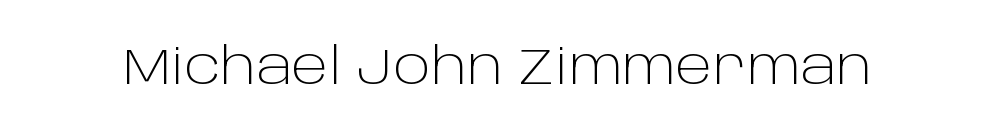
The image shows 50 px light sans-serif type, upright; set normal letter spacing, not underlined; low stroke contrast and a large x-height.
